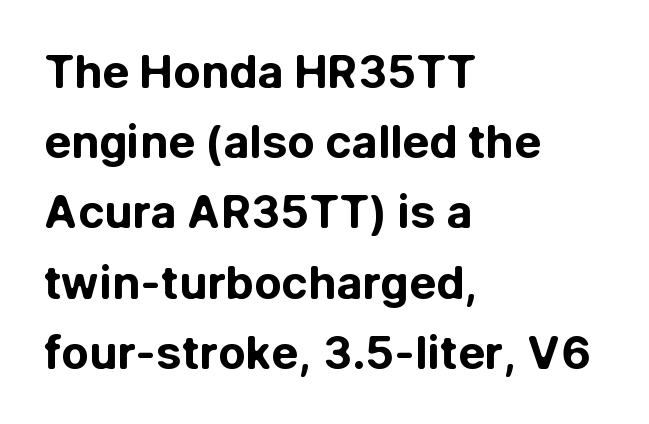
The image shows 45 px bold sans-serif type, upright; set left-aligned, normal line spacing (1.56x), normal letter spacing, not underlined; low stroke contrast and a medium x-height.
